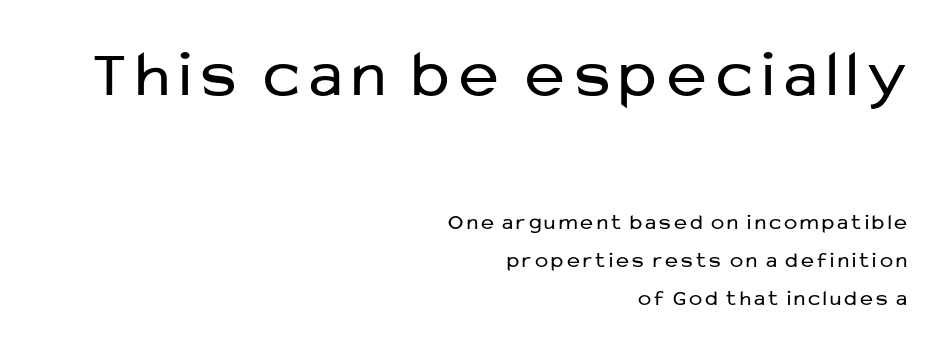
Large over small — that's the arrangement of the two blocks here. Underline: absent. Is the stroke heavy? The answer is a plain regular-or-lighter. Think of a printed novel: that variable character pitch is what you see here. One-word summary of the alignment: right.
